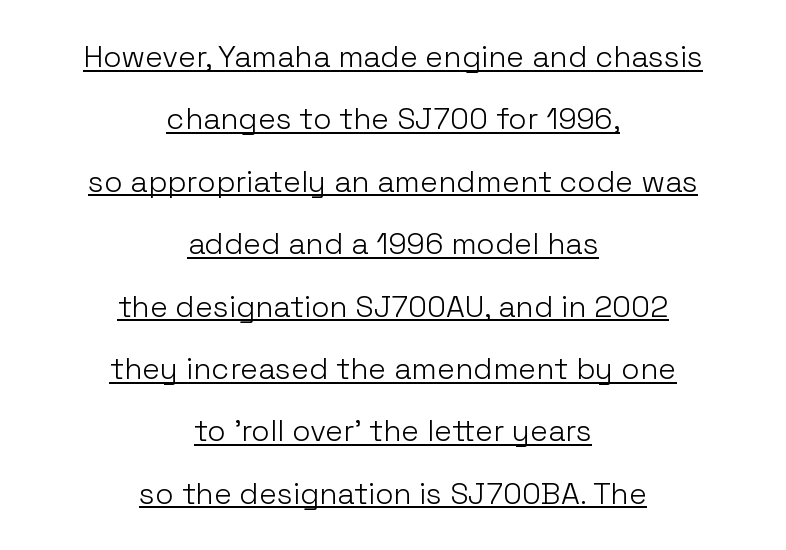
Q: Is the text bold? A: No.
Q: Is the text italic (slanted)? A: No, it is upright.
Q: Is the typeface a serif or a sans-serif typeface? A: Sans-serif.
Q: Is the text underlined? A: Yes.
Q: How is the paragraph aligned? A: Centered.
Q: Is the spacing between letters normal or unusually wide? A: Normal.
Q: Is the spacing between lines tight, normal or loose? A: Loose.
Q: Width (condensed, normal, or wide)? A: Normal.
Q: Stroke contrast? A: Low.
Q: x-height? A: Medium.
Q: Monospaced? A: No.
